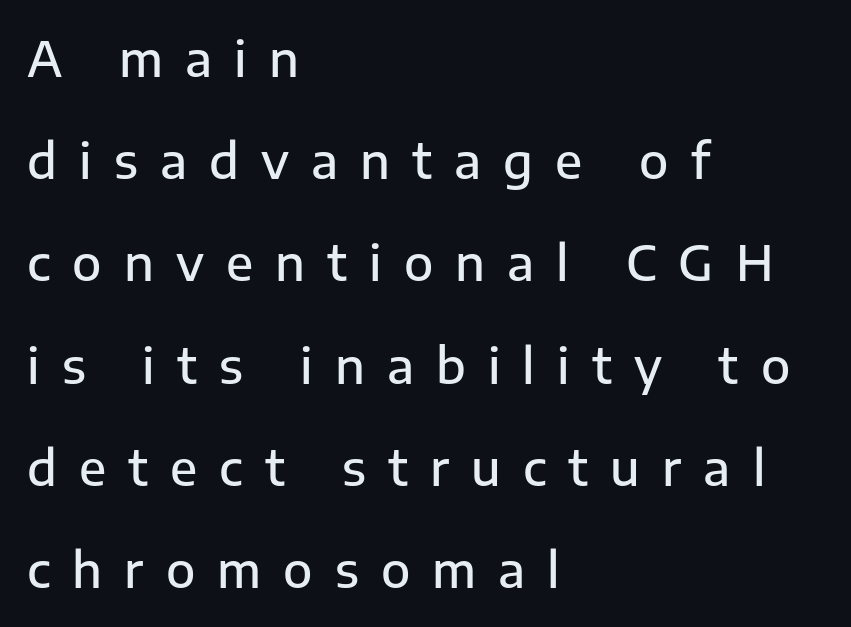
Q: Is the text bold? A: Semi-bold.
Q: Is the text italic (slanted)? A: No, it is upright.
Q: Is the typeface a serif or a sans-serif typeface? A: Sans-serif.
Q: Is the text underlined? A: No.
Q: How is the paragraph aligned? A: Left-aligned.
Q: Is the spacing between letters normal or unusually wide? A: Unusually wide.
Q: Is the spacing between lines tight, normal or loose? A: Loose.
Q: Width (condensed, normal, or wide)? A: Normal.
Q: Stroke contrast? A: Low.
Q: x-height? A: Medium.
Q: Monospaced? A: No.
